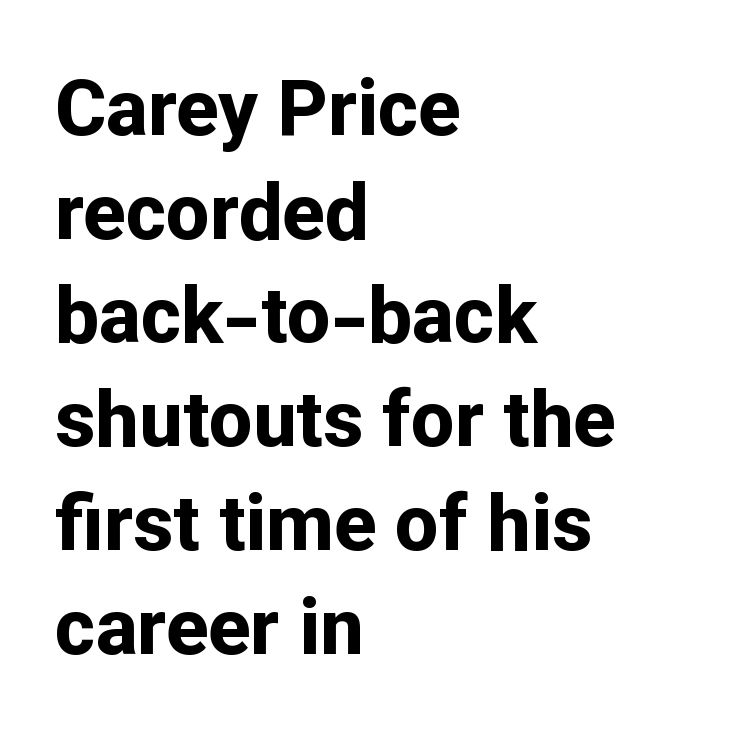
Q: Is the text bold? A: Yes.
Q: Is the text italic (slanted)? A: No, it is upright.
Q: Is the typeface a serif or a sans-serif typeface? A: Sans-serif.
Q: Is the text underlined? A: No.
Q: How is the paragraph aligned? A: Left-aligned.
Q: Is the spacing between letters normal or unusually wide? A: Normal.
Q: Is the spacing between lines tight, normal or loose? A: Normal.
Q: Width (condensed, normal, or wide)? A: Normal.
Q: Stroke contrast? A: Low.
Q: x-height? A: Medium.
Q: Monospaced? A: No.
